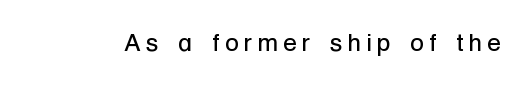
Q: Is the text bold? A: No.
Q: Is the text italic (slanted)? A: No, it is upright.
Q: Is the text underlined? A: No.
Q: Is the spacing between letters normal or unusually wide? A: Unusually wide.
